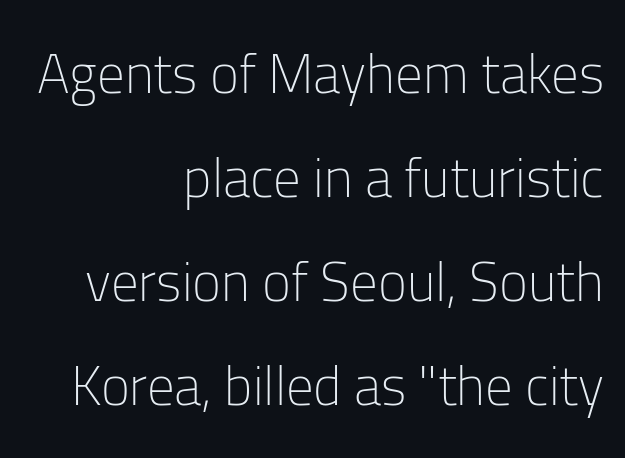
{"serif": "no", "italic": "no", "bold": "no", "weight": "light", "width": "normal", "stroke_contrast": "low", "x_height": "medium", "monospaced": "no", "underline": "no", "align": "right", "line_spacing_ratio": 1.89, "letter_spacing": "normal", "letter_spacing_em": 0.0, "glyph_px": 55}
